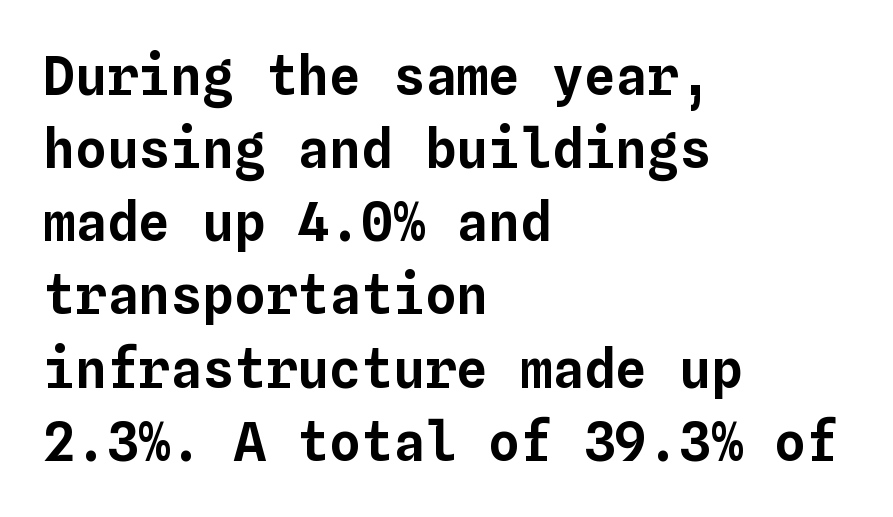
The image shows 53 px text type, upright, monospaced; set left-aligned, normal line spacing (1.38x), normal letter spacing, not underlined; low stroke contrast and a medium x-height.
